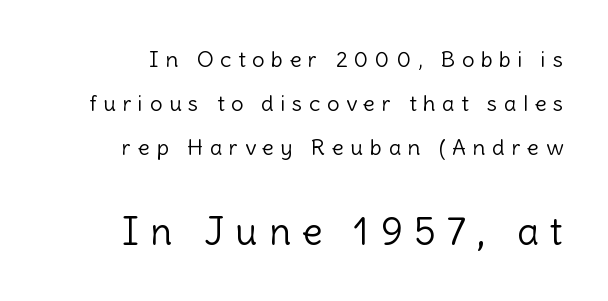
Q: Is the text bold? A: No.
Q: Is the text italic (slanted)? A: No, it is upright.
Q: Is the typeface a serif or a sans-serif typeface? A: Sans-serif.
Q: Is the text underlined? A: No.
Q: Is the spacing between letters normal or unusually wide? A: Unusually wide.
Q: Is the spacing between lines tight, normal or loose? A: Loose.
Q: Which block of text is set in a larger size, the first (top) or the second (bottom)? A: The second (bottom) one.
Q: Width (condensed, normal, or wide)? A: Normal.
Q: x-height? A: Medium.
Q: Monospaced? A: No.
